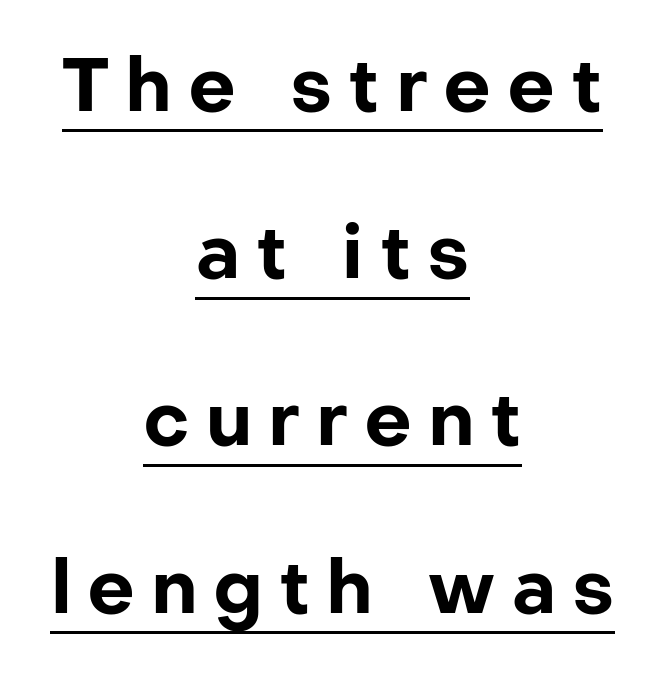
{"serif": "no", "italic": "no", "bold": "yes", "weight": "bold", "width": "normal", "stroke_contrast": "low", "x_height": "medium", "monospaced": "no", "underline": "yes", "align": "center", "line_spacing": "loose", "line_spacing_ratio": 2.23, "letter_spacing": "wide", "letter_spacing_em": 0.21, "glyph_px": 75}
